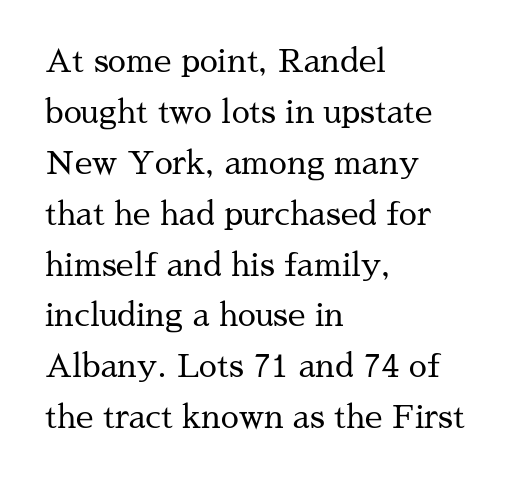
Honestly, the letter spacing is just normal — you wouldn't notice it. Does the copy run flush right? No — it runs flush left. These lines are rendered in a variable-pitch font. Regarding serifs, this sample has them.
